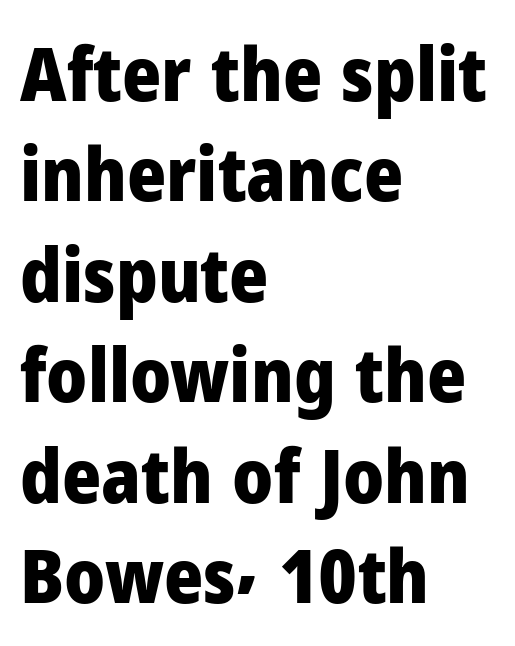
The image shows 75 px heavy sans-serif type, upright; set left-aligned, normal line spacing (1.34x), normal letter spacing, not underlined; low stroke contrast and a medium x-height.
